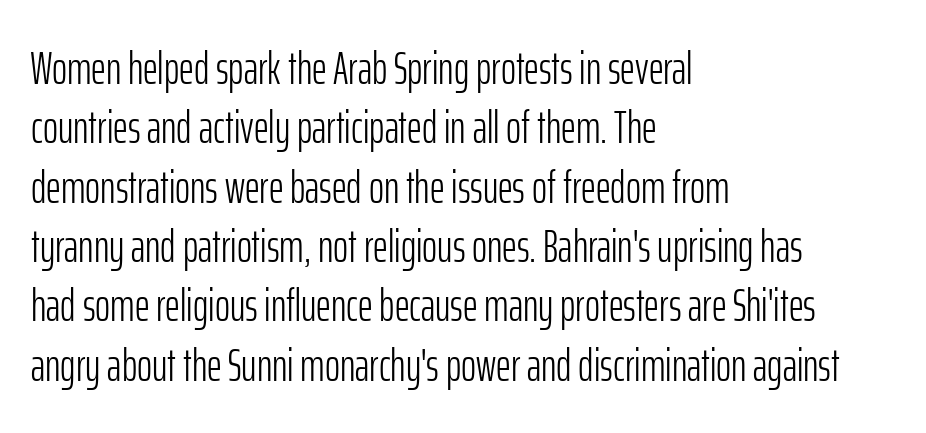
{"serif": "no", "italic": "no", "bold": "no", "weight": "light", "width": "condensed", "stroke_contrast": "low", "x_height": "medium", "monospaced": "no", "underline": "no", "align": "left", "line_spacing": "normal", "line_spacing_ratio": 1.29, "letter_spacing": "normal", "letter_spacing_em": 0.0, "glyph_px": 46}
